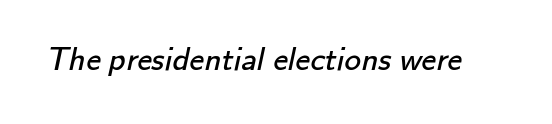
Q: Is the text bold? A: No.
Q: Is the typeface a serif or a sans-serif typeface? A: Sans-serif.
Q: Is the text underlined? A: No.
Q: Is the spacing between letters normal or unusually wide? A: Normal.
Q: Width (condensed, normal, or wide)? A: Normal.
Q: Stroke contrast? A: Low.
Q: x-height? A: Small.
Q: Monospaced? A: No.
